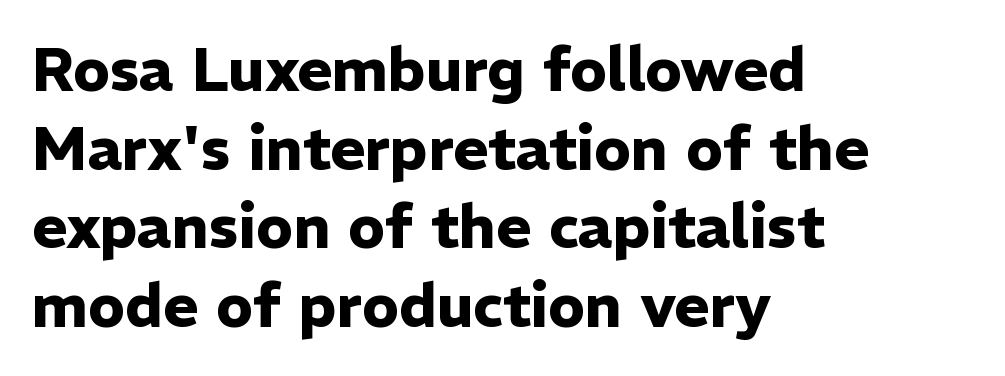
Q: Is the text bold? A: Yes.
Q: Is the text italic (slanted)? A: No, it is upright.
Q: Is the typeface a serif or a sans-serif typeface? A: Sans-serif.
Q: Is the text underlined? A: No.
Q: How is the paragraph aligned? A: Left-aligned.
Q: Is the spacing between letters normal or unusually wide? A: Normal.
Q: Is the spacing between lines tight, normal or loose? A: Normal.
Q: Width (condensed, normal, or wide)? A: Normal.
Q: Stroke contrast? A: Low.
Q: x-height? A: Medium.
Q: Monospaced? A: No.
